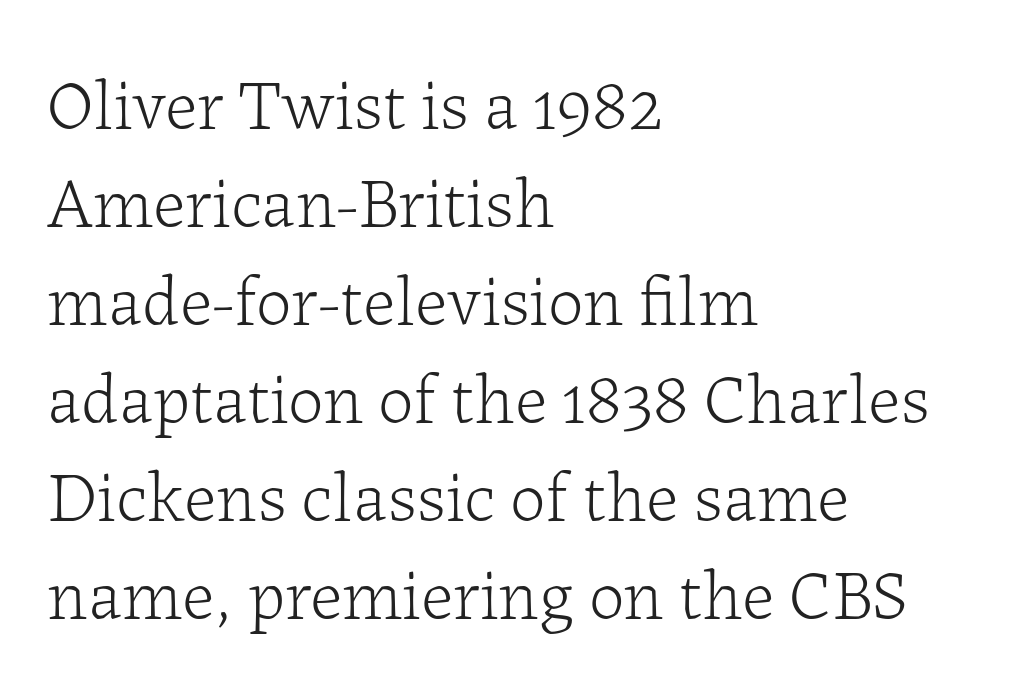
Q: Is the text bold? A: No.
Q: Is the text italic (slanted)? A: No, it is upright.
Q: Is the typeface a serif or a sans-serif typeface? A: Serif.
Q: Is the text underlined? A: No.
Q: How is the paragraph aligned? A: Left-aligned.
Q: Is the spacing between letters normal or unusually wide? A: Normal.
Q: Is the spacing between lines tight, normal or loose? A: Normal.
Q: Width (condensed, normal, or wide)? A: Normal.
Q: Stroke contrast? A: Low.
Q: x-height? A: Medium.
Q: Monospaced? A: No.
